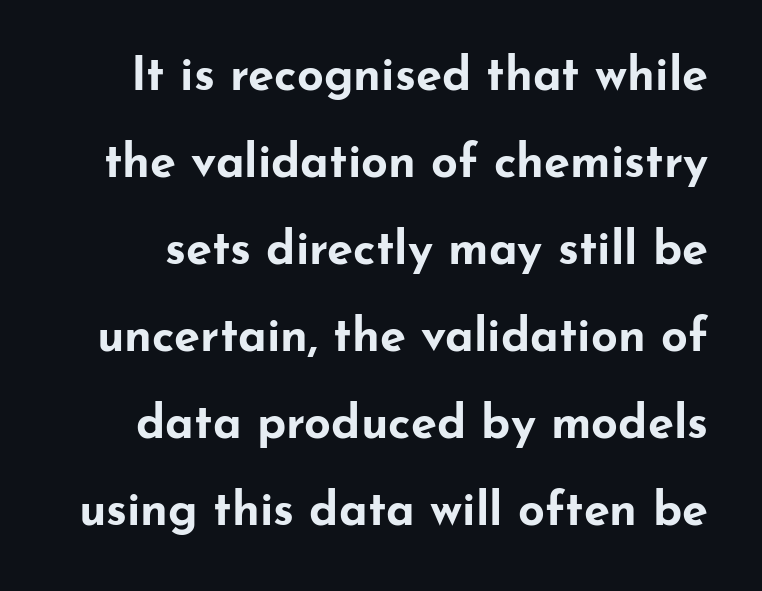
The image shows 47 px bold, wide sans-serif type, upright; set line spacing 1.85x, normal letter spacing, not underlined; low stroke contrast and a small x-height.
